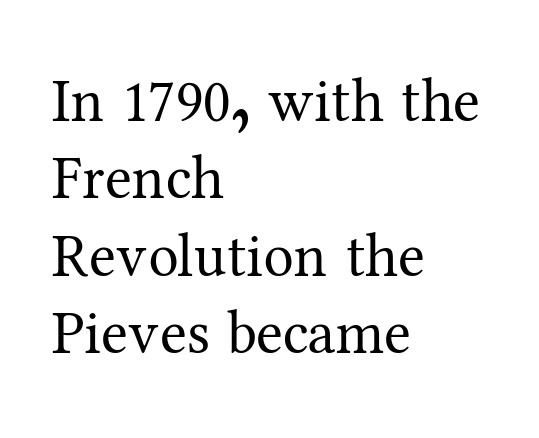
The image shows 61 px regular-weight serif type, upright; set left-aligned, normal line spacing (1.27x), normal letter spacing, not underlined; medium stroke contrast and a medium x-height.
